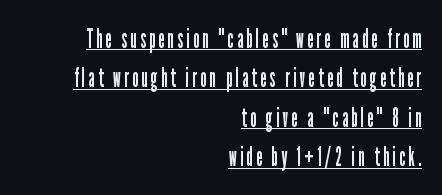
The image shows 27 px text type, upright; set right-aligned, normal line spacing (1.46x), underlined.
